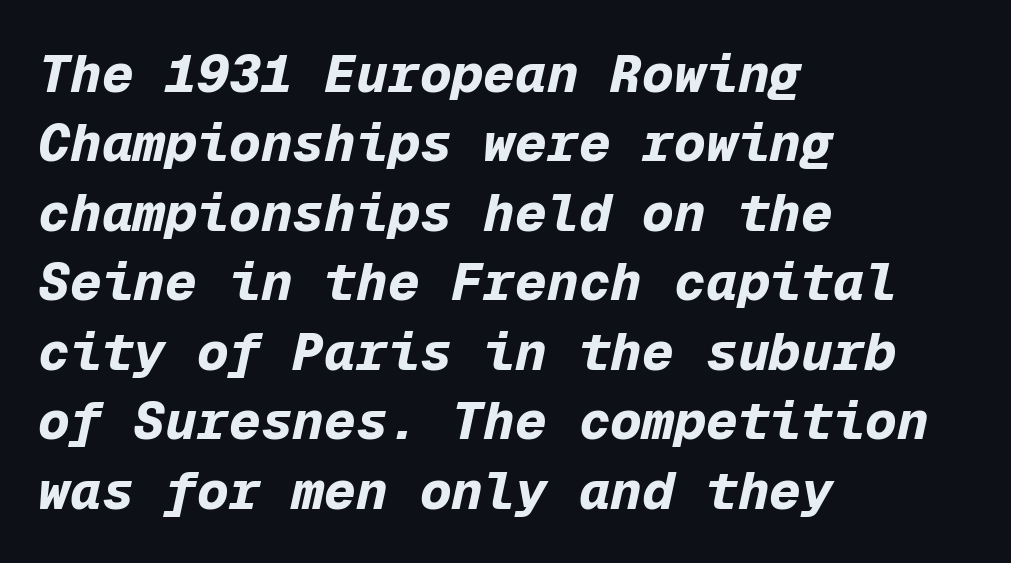
Nobody drew a line under any word here. Alignment: flush left. Typographic density is high because the face is bold. Posture: slanted. Regarding leading, the lines here are spaced in the standard way.
